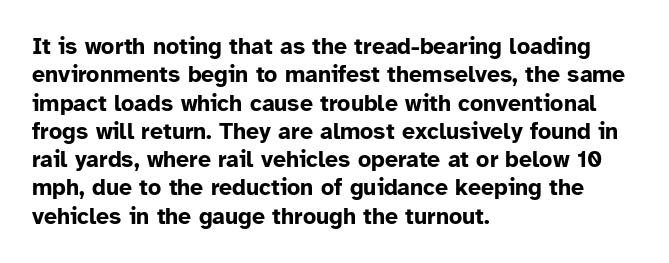
The image shows 23 px bold type, upright; set left-aligned, line spacing 1.23x, normal letter spacing, not underlined.
